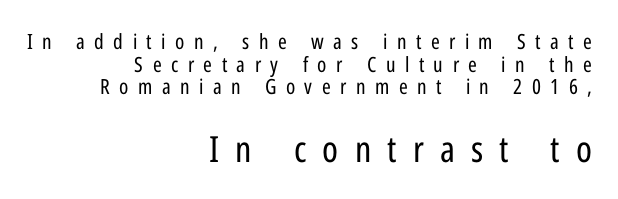
{"serif": "no", "italic": "no", "bold": "no", "weight": "regular", "width": "condensed", "stroke_contrast": "low", "x_height": "medium", "monospaced": "no", "underline": "no", "align": "right", "line_spacing": "tight", "line_spacing_ratio": 1.08, "letter_spacing": "wide", "letter_spacing_em": 0.45, "larger_block": "second", "size_ratio": 1.71, "glyph_px": 36}
